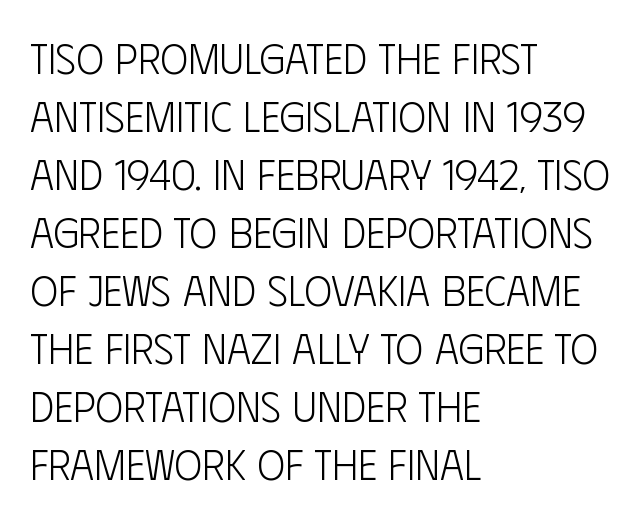
Q: Is the text bold? A: No.
Q: Is the text italic (slanted)? A: No, it is upright.
Q: Is the typeface a serif or a sans-serif typeface? A: Sans-serif.
Q: Is the text underlined? A: No.
Q: How is the paragraph aligned? A: Left-aligned.
Q: Is the spacing between letters normal or unusually wide? A: Normal.
Q: Is the spacing between lines tight, normal or loose? A: Normal.
Q: Width (condensed, normal, or wide)? A: Condensed.
Q: Stroke contrast? A: Low.
Q: x-height? A: Large.
Q: Monospaced? A: No.
